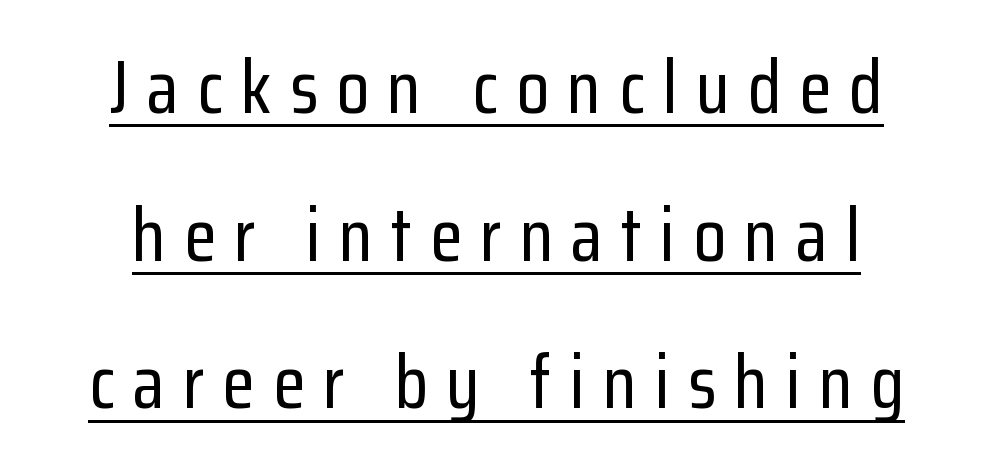
The image shows 75 px condensed sans-serif type, upright; set centered, loose line spacing (1.97x), unusually wide letter spacing (+0.24 em), underlined; low stroke contrast and a medium x-height.
